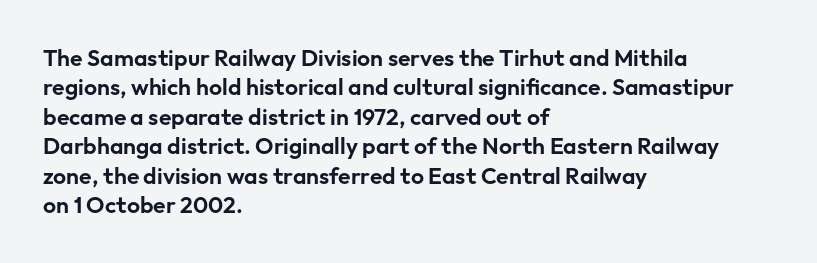
{"italic": "no", "underline": "no", "align": "left", "line_spacing": "normal", "line_spacing_ratio": 1.28, "letter_spacing": "normal", "letter_spacing_em": 0.0, "glyph_px": 23}
